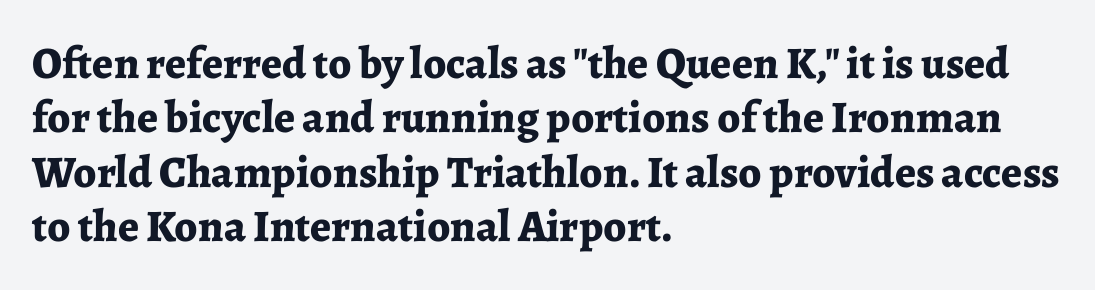
The letters advance in unequal steps, a hallmark of proportional type. The lines in this sample share a left origin and differ only in where they stop. The strokes are fattened all the way to bold. Nothing unusual about the tracking: characters are spaced as the font intends. Upright lettering throughout.
